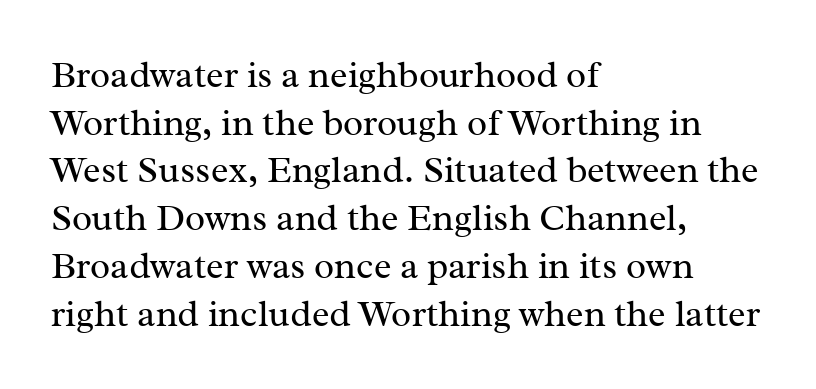
Q: Is the text bold? A: No.
Q: Is the text italic (slanted)? A: No, it is upright.
Q: Is the typeface a serif or a sans-serif typeface? A: Serif.
Q: Is the text underlined? A: No.
Q: How is the paragraph aligned? A: Left-aligned.
Q: Is the spacing between letters normal or unusually wide? A: Normal.
Q: Is the spacing between lines tight, normal or loose? A: Normal.
Q: Width (condensed, normal, or wide)? A: Normal.
Q: Stroke contrast? A: Medium.
Q: x-height? A: Medium.
Q: Monospaced? A: No.
